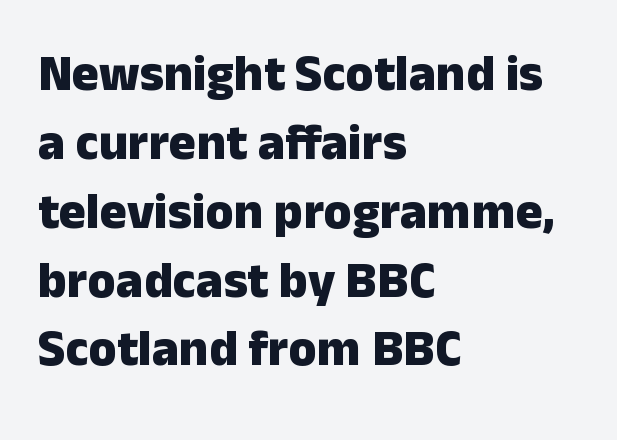
Does the leading feel generous? No, just average. This is roman type, the default non-slanted kind. The strip under each line holds only bare page. You could not count columns in this text — the font is proportionally spaced.
